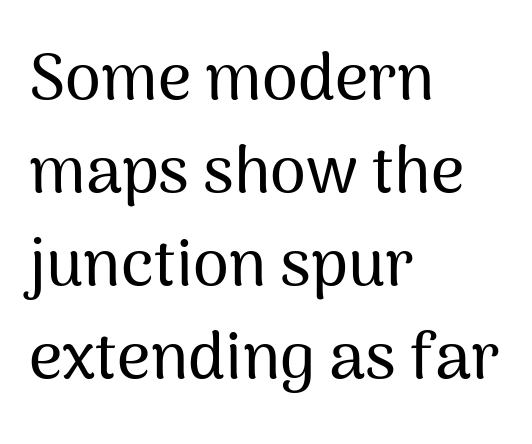
The image shows 65 px sans-serif type, upright; set left-aligned, normal line spacing (1.43x), normal letter spacing, not underlined; medium stroke contrast and a medium x-height.
